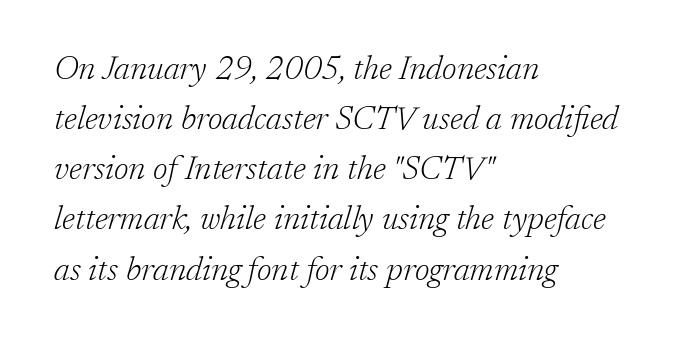
{"serif": "yes", "italic": "yes", "lean": "right", "slant_degrees": 17, "bold": "no", "weight": "light", "width": "normal", "stroke_contrast": "low", "x_height": "medium", "monospaced": "no", "underline": "no", "align": "left", "line_spacing": "normal", "line_spacing_ratio": 1.52, "letter_spacing": "normal", "letter_spacing_em": 0.0, "glyph_px": 33}
